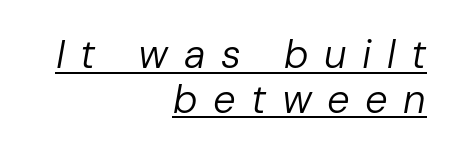
The image shows 40 px regular-weight type, italic (leaning right); set right-aligned, tight line spacing (1.12x), unusually wide letter spacing (+0.39 em), underlined; low stroke contrast and a medium x-height.
